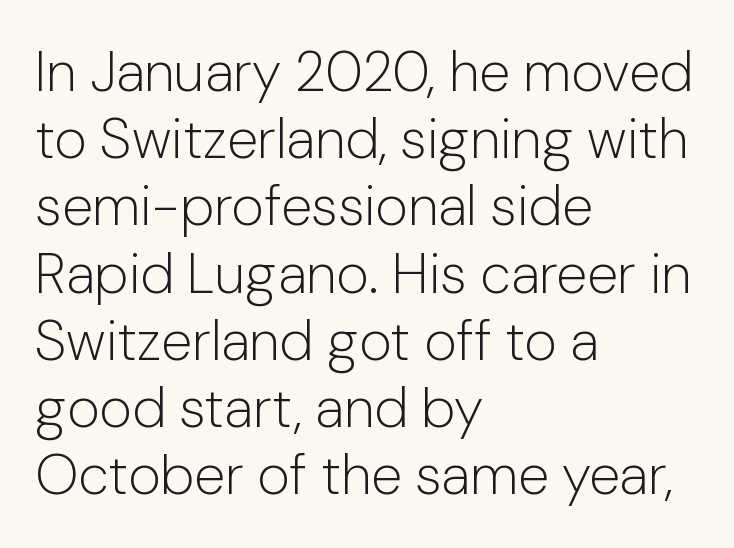
The image shows 56 px light sans-serif type, upright; set left-aligned, line spacing 1.2x, normal letter spacing, not underlined; low stroke contrast and a medium x-height.
